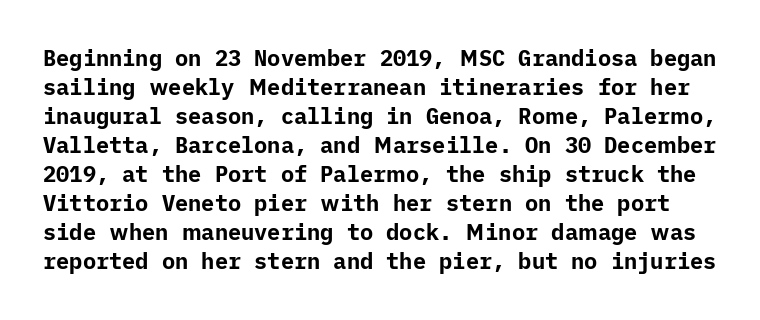
The space beneath each line is pristine and unruled. Tracking here is standard; glyphs follow each other at the usual distance. Italic: no, the glyphs are upright roman. Heft: maximum for text — a bold.
